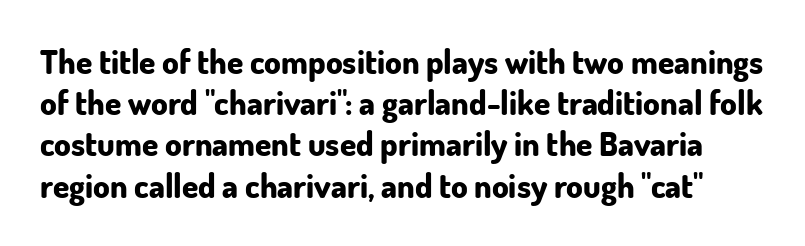
The image shows 33 px bold sans-serif type, upright; set normal line spacing (1.25x), normal letter spacing, not underlined; low stroke contrast and a small x-height.
